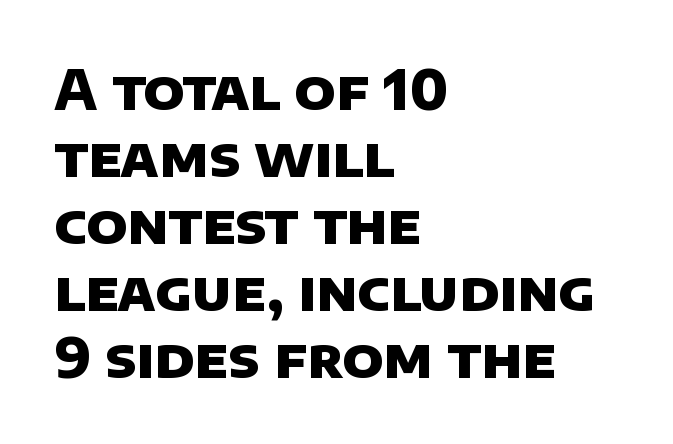
Q: Is the text bold? A: Yes.
Q: Is the typeface a serif or a sans-serif typeface? A: Sans-serif.
Q: Is the text underlined? A: No.
Q: How is the paragraph aligned? A: Left-aligned.
Q: Is the spacing between letters normal or unusually wide? A: Normal.
Q: Width (condensed, normal, or wide)? A: Normal.
Q: Stroke contrast? A: Low.
Q: x-height? A: Large.
Q: Monospaced? A: No.
